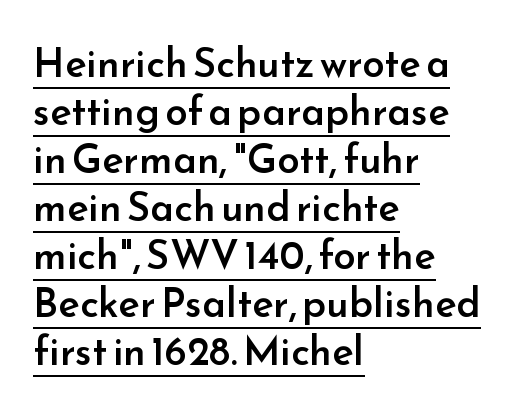
The image shows 40 px semibold sans-serif type, upright; set left-aligned, line spacing 1.2x, normal letter spacing, underlined; low stroke contrast and a small x-height.
